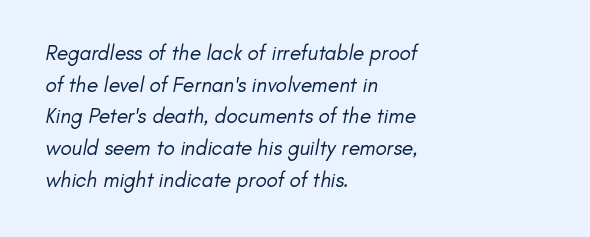
The image shows 21 px text type; set left-aligned, normal line spacing (1.51x), normal letter spacing, not underlined.
